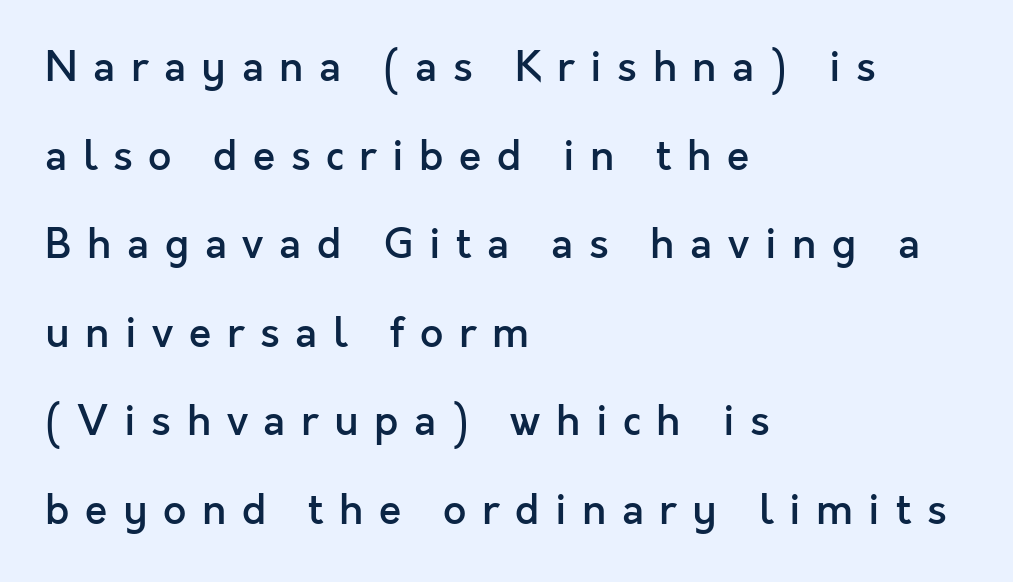
The image shows 41 px semibold sans-serif type, upright; set left-aligned, loose line spacing (2.16x), unusually wide letter spacing (+0.38 em), not underlined; a medium x-height.
